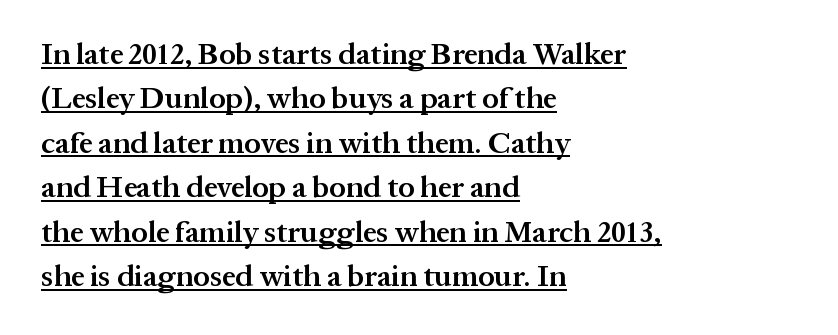
Q: Is the text bold? A: Semi-bold.
Q: Is the text italic (slanted)? A: No, it is upright.
Q: Is the typeface a serif or a sans-serif typeface? A: Serif.
Q: Is the text underlined? A: Yes.
Q: How is the paragraph aligned? A: Left-aligned.
Q: Is the spacing between letters normal or unusually wide? A: Normal.
Q: Is the spacing between lines tight, normal or loose? A: Normal.
Q: Width (condensed, normal, or wide)? A: Normal.
Q: Stroke contrast? A: Medium.
Q: x-height? A: Medium.
Q: Monospaced? A: No.
